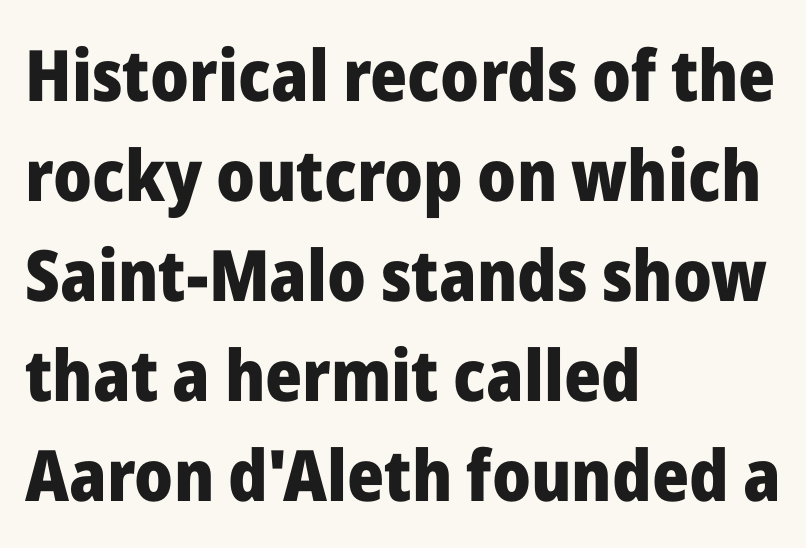
{"serif": "no", "italic": "no", "bold": "yes", "weight": "heavy", "width": "normal", "stroke_contrast": "low", "x_height": "medium", "monospaced": "no", "underline": "no", "align": "left", "line_spacing": "normal", "line_spacing_ratio": 1.41, "letter_spacing": "normal", "letter_spacing_em": 0.0, "glyph_px": 71}
